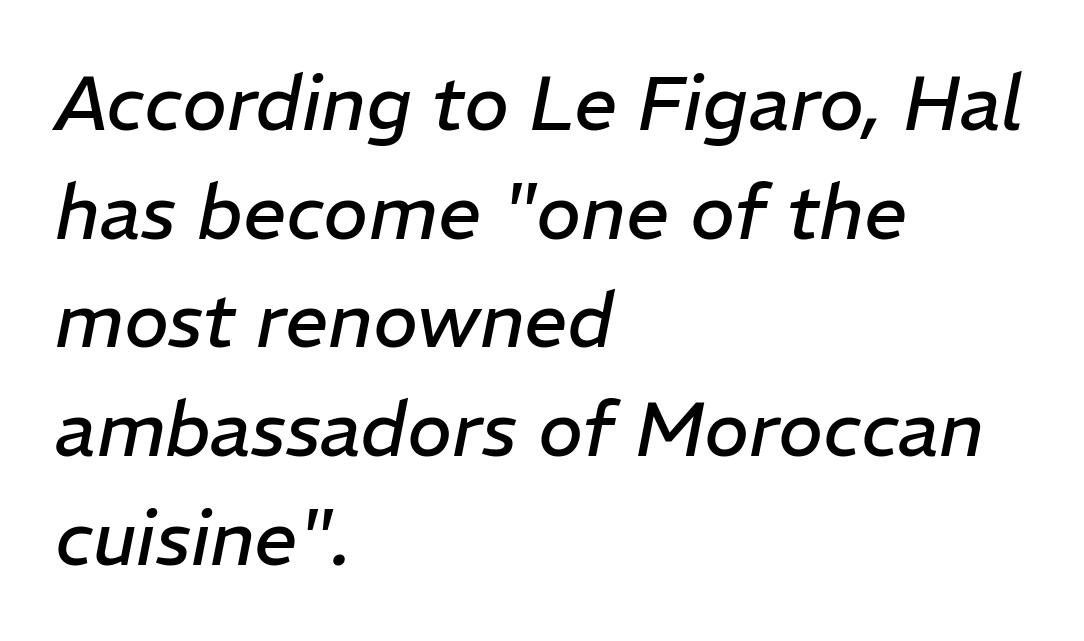
Q: Is the text bold? A: No.
Q: Is the text italic (slanted)? A: Yes, it leans right by about 11 degrees.
Q: Is the text underlined? A: No.
Q: How is the paragraph aligned? A: Left-aligned.
Q: Is the spacing between letters normal or unusually wide? A: Normal.
Q: Is the spacing between lines tight, normal or loose? A: Normal.
Q: Width (condensed, normal, or wide)? A: Normal.
Q: Stroke contrast? A: Low.
Q: x-height? A: Medium.
Q: Monospaced? A: No.
